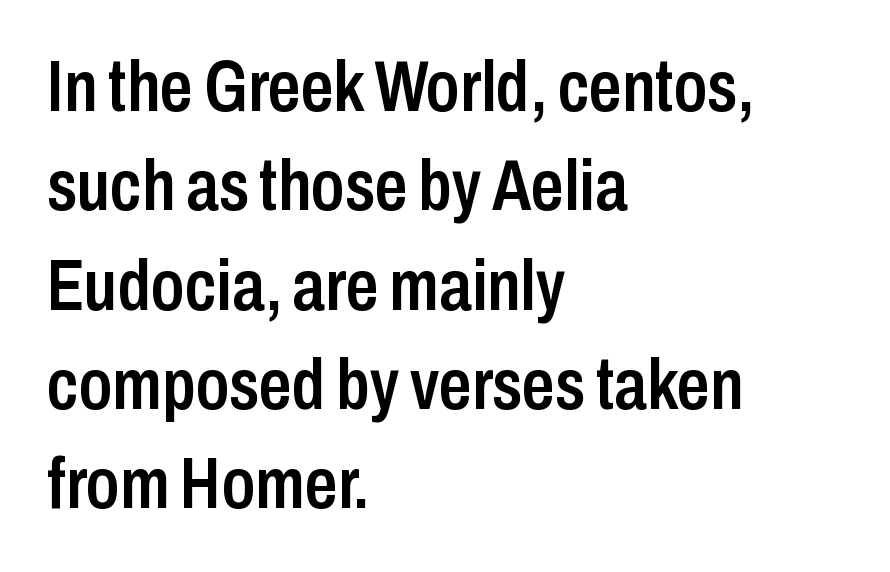
The lettering stays uniformly vertical, giving the passage a roman look. Caption: multi-line text, flush left, ragged right. Spacing between characters is what you'd get straight out of the box. Are there feet on the stems? There aren't — it's a sans. Underlining? Definitely not there.
